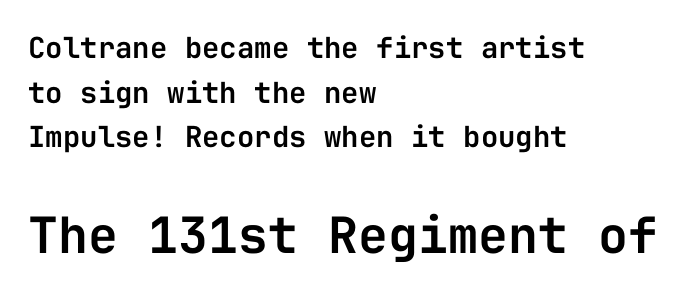
Q: Is the text italic (slanted)? A: No, it is upright.
Q: Is the typeface a serif or a sans-serif typeface? A: Sans-serif.
Q: Is the text underlined? A: No.
Q: How is the paragraph aligned? A: Left-aligned.
Q: Is the spacing between letters normal or unusually wide? A: Normal.
Q: Is the spacing between lines tight, normal or loose? A: Normal.
Q: Which block of text is set in a larger size, the first (top) or the second (bottom)? A: The second (bottom) one.
Q: Width (condensed, normal, or wide)? A: Normal.
Q: Stroke contrast? A: Low.
Q: x-height? A: Medium.
Q: Monospaced? A: Yes.
